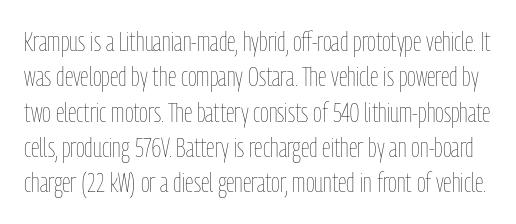
The image shows 27 px text type, upright; set normal line spacing (1.31x), normal letter spacing, not underlined.
